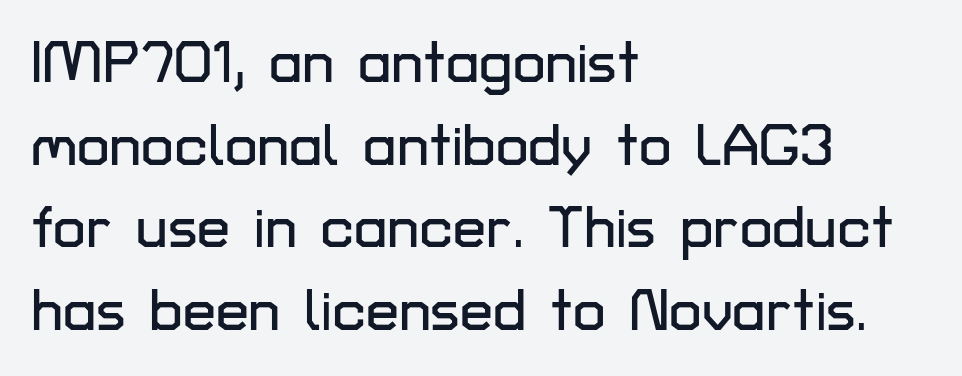
Q: Is the text italic (slanted)? A: No, it is upright.
Q: Is the typeface a serif or a sans-serif typeface? A: Sans-serif.
Q: Is the text underlined? A: No.
Q: How is the paragraph aligned? A: Left-aligned.
Q: Is the spacing between letters normal or unusually wide? A: Normal.
Q: Is the spacing between lines tight, normal or loose? A: Normal.
Q: Width (condensed, normal, or wide)? A: Normal.
Q: Stroke contrast? A: Low.
Q: x-height? A: Medium.
Q: Monospaced? A: No.
